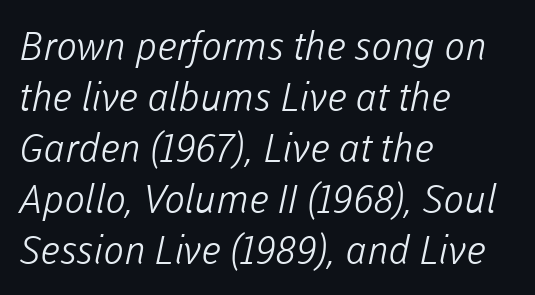
The image shows 39 px light sans-serif type; set left-aligned, normal line spacing (1.31x), normal letter spacing, not underlined; low stroke contrast and a medium x-height.
